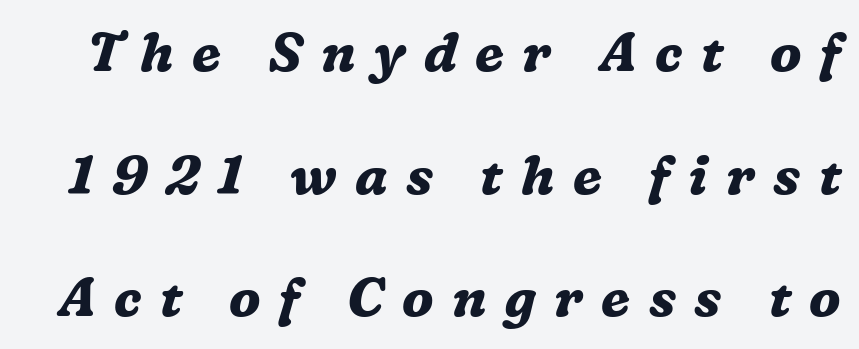
The image shows 54 px bold serif type, italic (leaning right); set loose line spacing (2.27x), unusually wide letter spacing (+0.34 em), not underlined; medium stroke contrast and a medium x-height.
